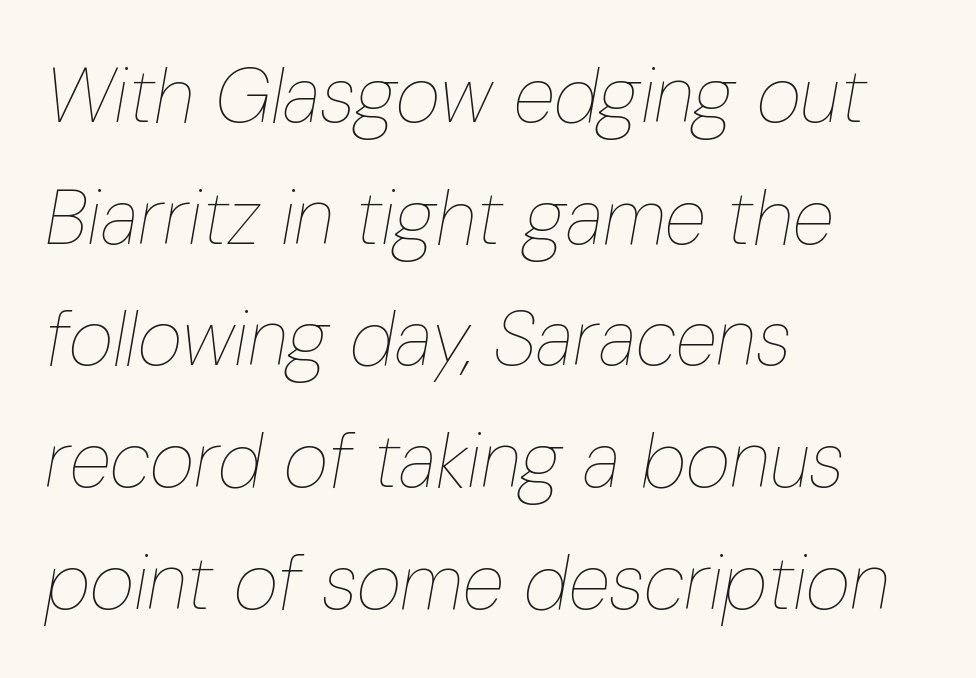
{"italic": "yes", "lean": "right", "slant_degrees": 10, "bold": "no", "weight": "thin", "width": "condensed", "stroke_contrast": "low", "x_height": "medium", "monospaced": "no", "underline": "no", "align": "left", "line_spacing": "normal", "line_spacing_ratio": 1.58, "letter_spacing": "normal", "letter_spacing_em": 0.0, "glyph_px": 77}
